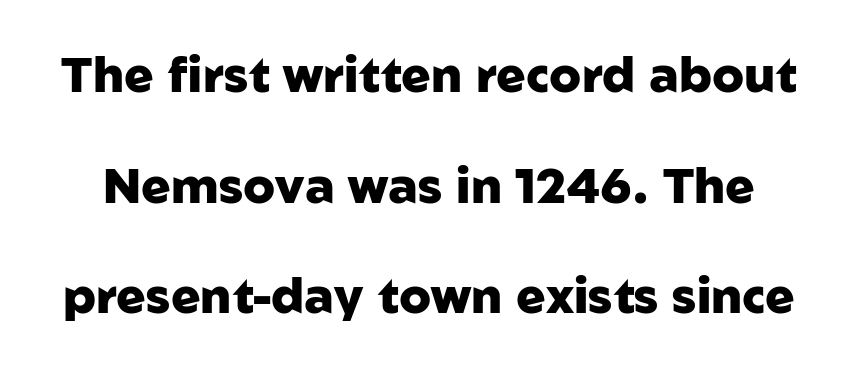
Look at the stroke-to-counter ratio: heavy, a bold. The rendering uses a large line-height, opening up the rows. The typeface chosen for these lines omits serifs. Each letter keeps its own natural width here, so spacing adapts to shape. This is roman type, the default non-slanted kind.
